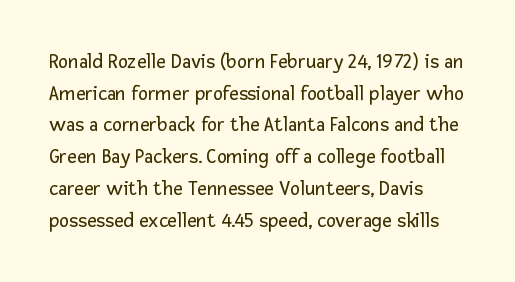
The image shows 21 px text type, upright; set left-aligned, normal line spacing (1.51x), normal letter spacing, not underlined.
